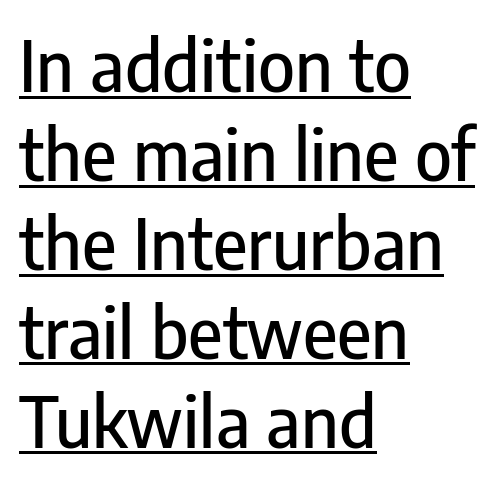
The image shows 70 px condensed sans-serif type, upright; set left-aligned, normal line spacing (1.27x), normal letter spacing, underlined; low stroke contrast and a medium x-height.
